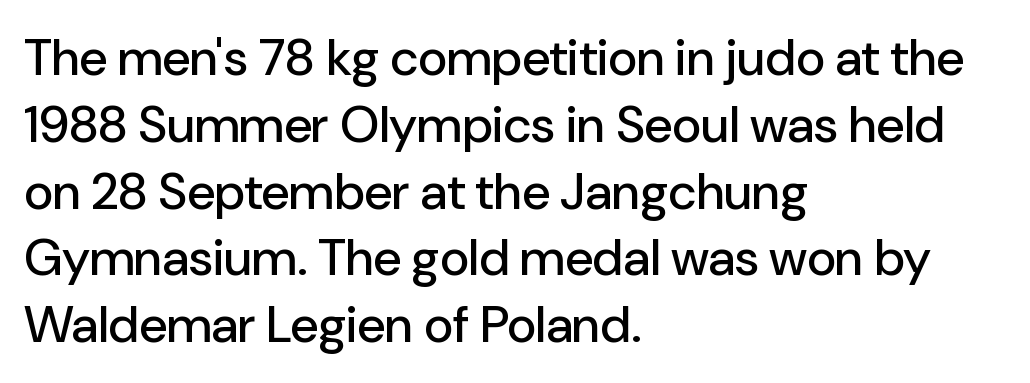
{"serif": "no", "italic": "no", "width": "normal", "stroke_contrast": "low", "x_height": "medium", "monospaced": "no", "underline": "no", "align": "left", "line_spacing": "normal", "line_spacing_ratio": 1.31, "letter_spacing": "normal", "letter_spacing_em": 0.0, "glyph_px": 51}
